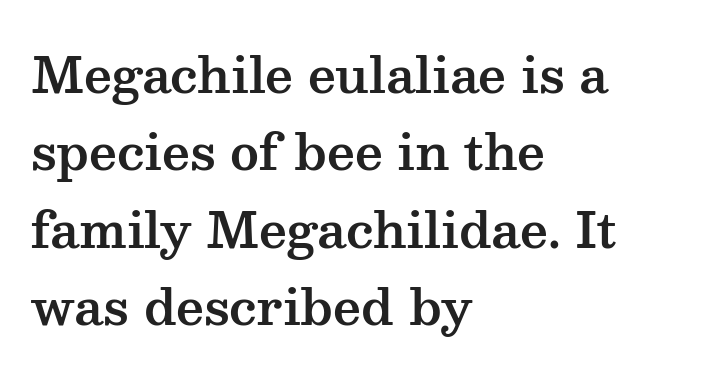
Typeset ragged right — the left edge is the straight one. Ordinary non-slanted type is in use. Think of a printed novel: that variable character pitch is what you see here. Vertically, the passage feels balanced, rows spaced as you'd expect. You could call the tracking neutral — neither tight nor loose.
